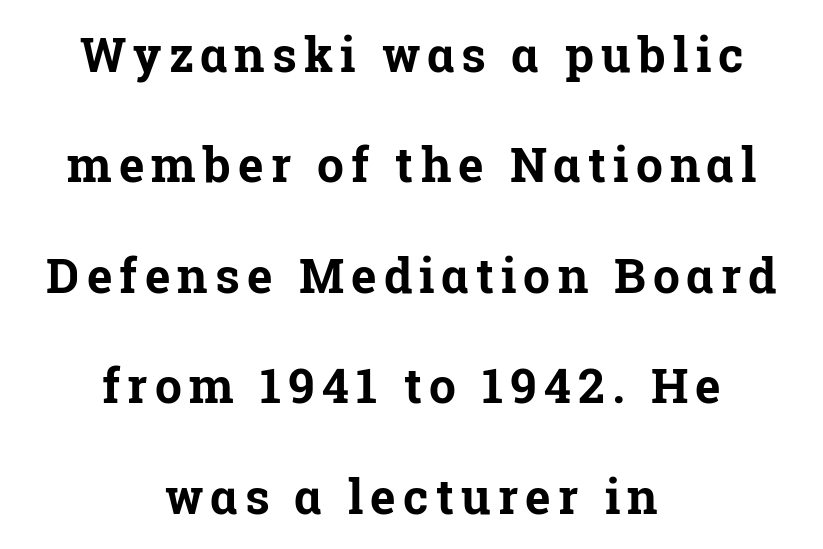
{"serif": "yes", "italic": "no", "bold": "yes", "weight": "bold", "width": "normal", "stroke_contrast": "low", "x_height": "medium", "monospaced": "no", "underline": "no", "align": "center", "line_spacing": "loose", "line_spacing_ratio": 2.3, "glyph_px": 48}
